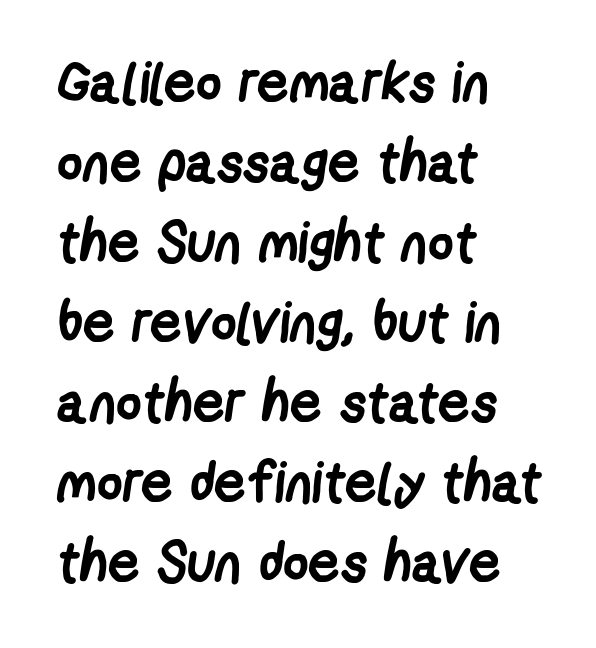
{"serif": "no", "bold": "yes", "weight": "semibold", "width": "condensed", "stroke_contrast": "low", "x_height": "medium", "monospaced": "no", "underline": "no", "align": "left", "line_spacing": "normal", "line_spacing_ratio": 1.43, "letter_spacing": "normal", "letter_spacing_em": 0.0, "glyph_px": 56}
